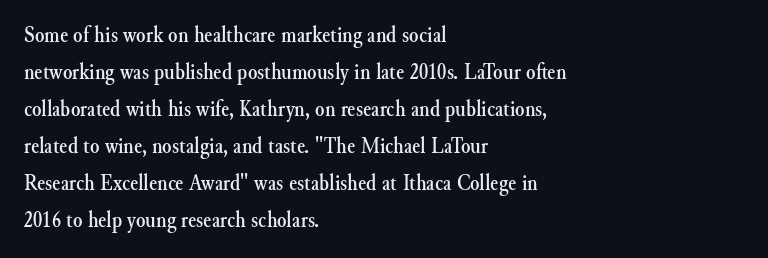
Q: Is the text italic (slanted)? A: No, it is upright.
Q: Is the text underlined? A: No.
Q: How is the paragraph aligned? A: Left-aligned.
Q: Is the spacing between letters normal or unusually wide? A: Normal.
Q: Is the spacing between lines tight, normal or loose? A: Normal.
